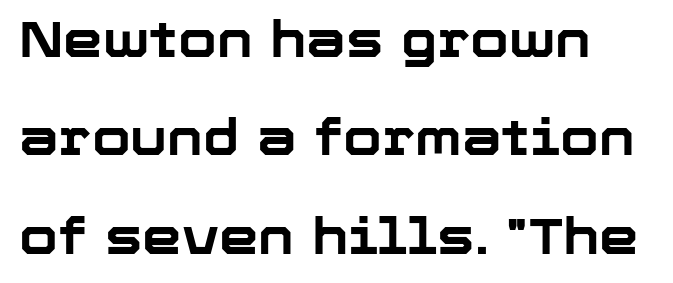
The image shows 50 px bold sans-serif type, upright; set loose line spacing (1.97x), normal letter spacing, not underlined; low stroke contrast and a medium x-height.
